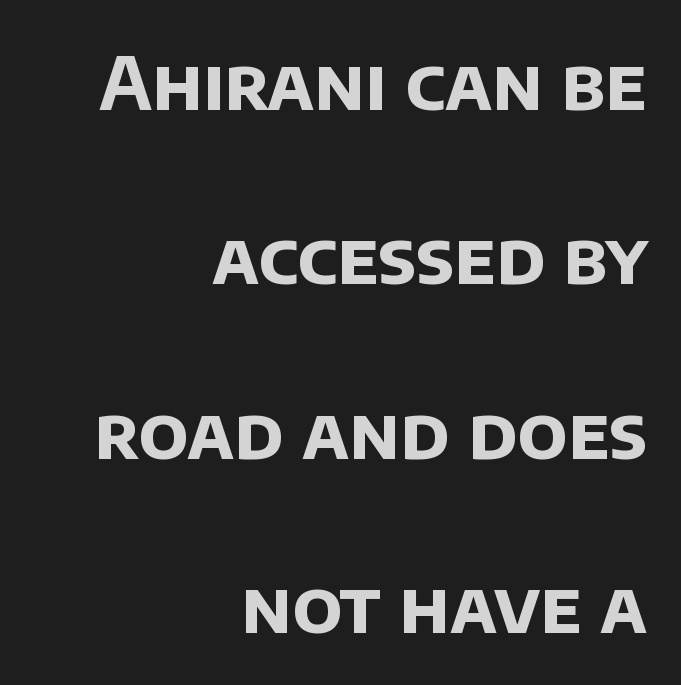
Q: Is the text bold? A: Yes.
Q: Is the typeface a serif or a sans-serif typeface? A: Sans-serif.
Q: Is the text underlined? A: No.
Q: How is the paragraph aligned? A: Right-aligned.
Q: Is the spacing between letters normal or unusually wide? A: Normal.
Q: Is the spacing between lines tight, normal or loose? A: Loose.
Q: Width (condensed, normal, or wide)? A: Normal.
Q: Stroke contrast? A: Low.
Q: x-height? A: Large.
Q: Monospaced? A: No.
